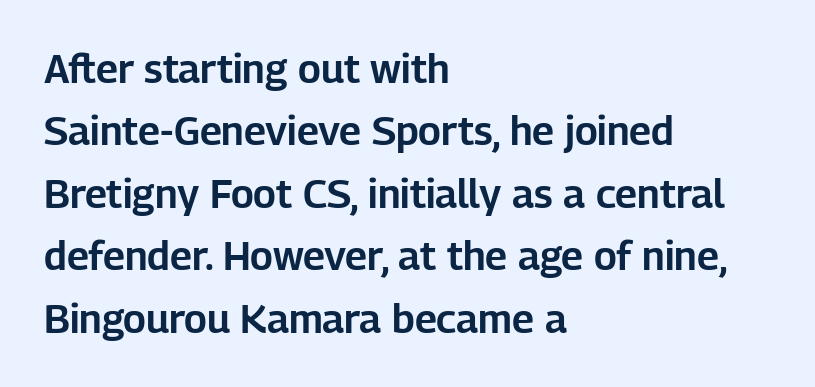
The image shows 40 px sans-serif type, upright; set left-aligned, normal line spacing (1.56x), normal letter spacing, not underlined; low stroke contrast and a medium x-height.
